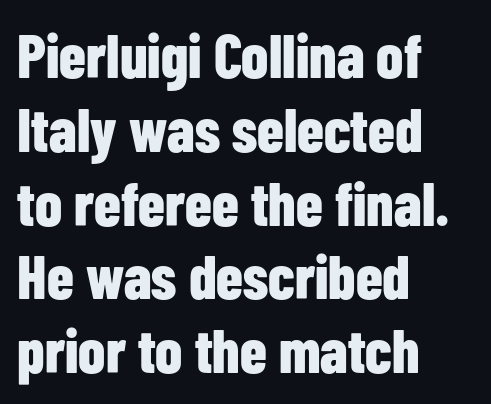
Q: Is the text bold? A: Yes.
Q: Is the text italic (slanted)? A: No, it is upright.
Q: Is the typeface a serif or a sans-serif typeface? A: Sans-serif.
Q: Is the text underlined? A: No.
Q: How is the paragraph aligned? A: Left-aligned.
Q: Is the spacing between letters normal or unusually wide? A: Normal.
Q: Width (condensed, normal, or wide)? A: Condensed.
Q: Stroke contrast? A: Low.
Q: x-height? A: Medium.
Q: Monospaced? A: No.
